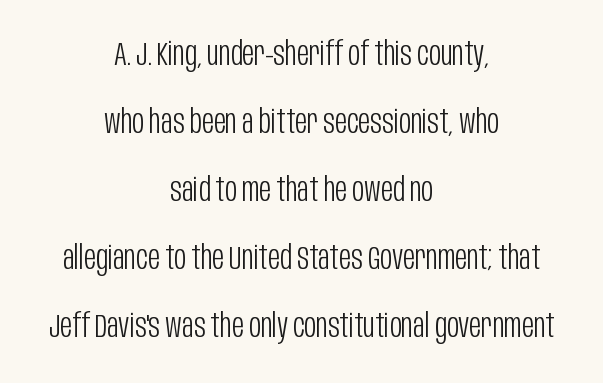
The rendering uses a large line-height, opening up the rows. The paragraph shown floats in the horizontal middle. The letters carry no serifs — their stems end cleanly without finishing strokes. Proportional: the letters do not fall into vertical columns.
